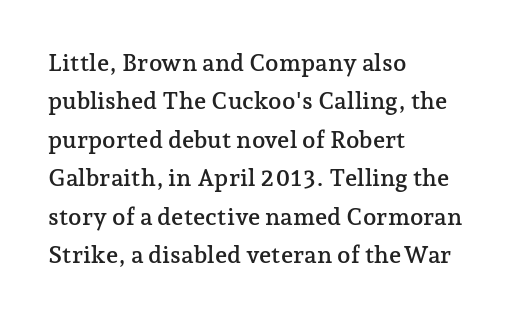
How would I describe the line gaps? Plain and ordinary. Teacher's note: observe the even left margin — that is flush-left alignment. Decoration check: the copy has no underline. Characters follow at the spacing the type designer built in. Is there any slant? The stems are plumb.
